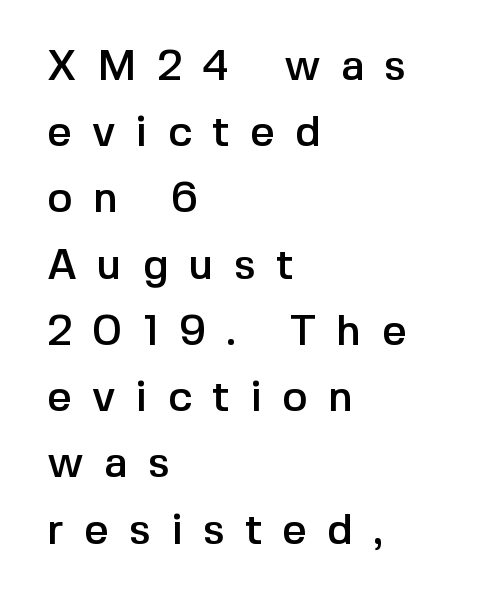
{"serif": "no", "italic": "no", "width": "normal", "x_height": "medium", "monospaced": "no", "underline": "no", "align": "left", "line_spacing": "normal", "line_spacing_ratio": 1.54, "letter_spacing": "wide", "letter_spacing_em": 0.47, "glyph_px": 43}
